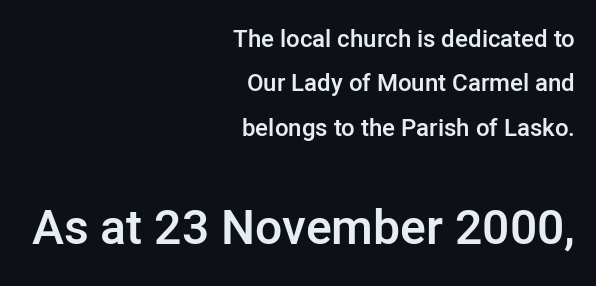
A typesetter would call this zero additional tracking. Visually the block forms a straight wall on the right and a jagged coastline on the left. Scale increases going downward across the two blocks. Ascenders rise straight up at ninety degrees. Just letters on the line, the space beneath them empty. Character widths vary here, with narrow letters taking less room than wide ones.
